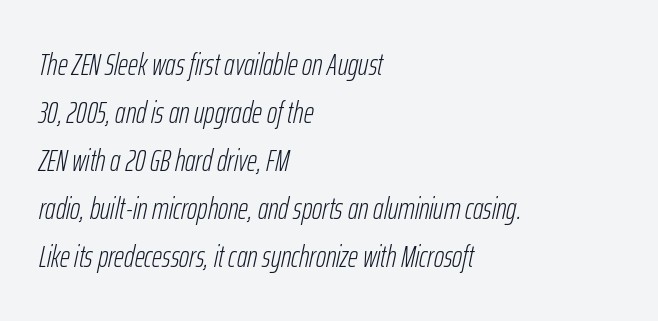
The image shows 31 px light, condensed type, italic (leaning right); set left-aligned, normal line spacing (1.55x), normal letter spacing, not underlined; low stroke contrast and a medium x-height.
